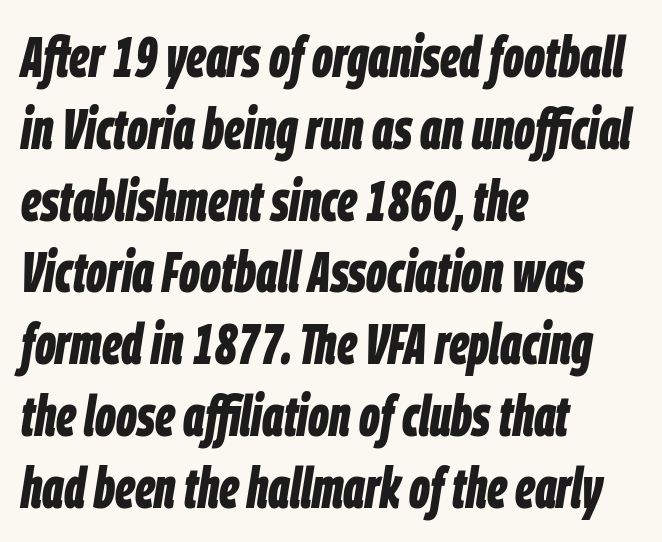
The image shows 57 px bold, condensed type, italic (leaning right); set left-aligned, normal line spacing (1.26x), normal letter spacing, not underlined; low stroke contrast and a large x-height.
